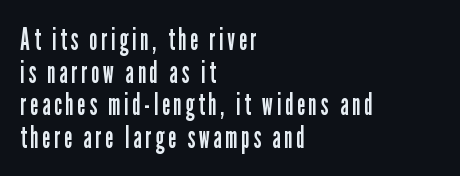
The font family rendered here belongs to the sans-serif group. Each letter keeps its own natural width here, so spacing adapts to shape. The passage shown is not bold in any degree. Line starts are locked; line ends wander. Horizontal bands of white between lines are thin slivers.
